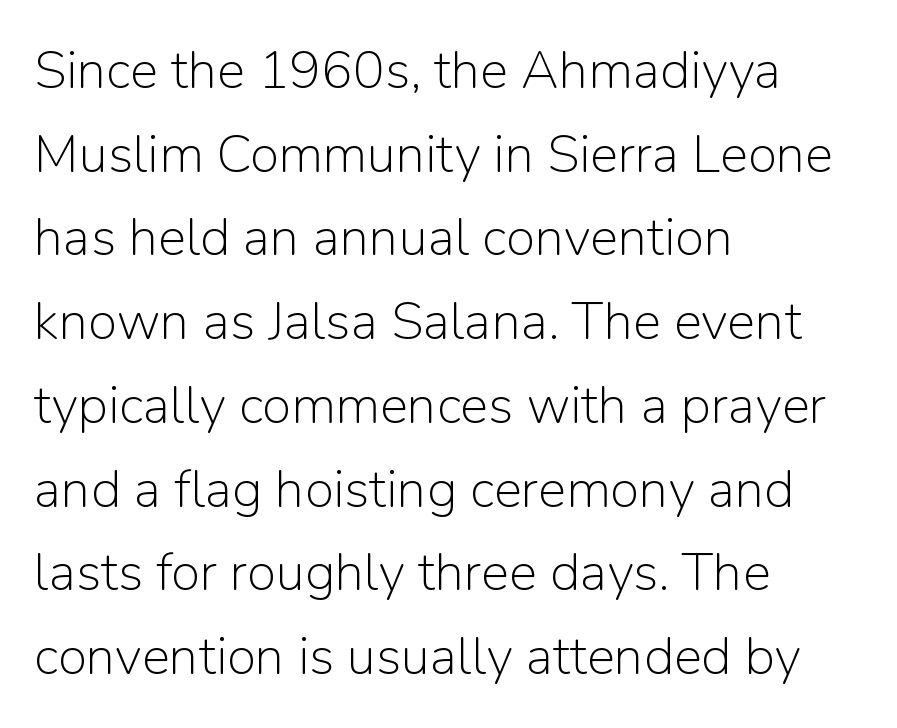
{"serif": "no", "italic": "no", "bold": "no", "weight": "light", "width": "normal", "stroke_contrast": "low", "x_height": "medium", "monospaced": "no", "underline": "no", "align": "left", "line_spacing": "normal", "line_spacing_ratio": 1.58, "letter_spacing": "normal", "letter_spacing_em": 0.0, "glyph_px": 53}
